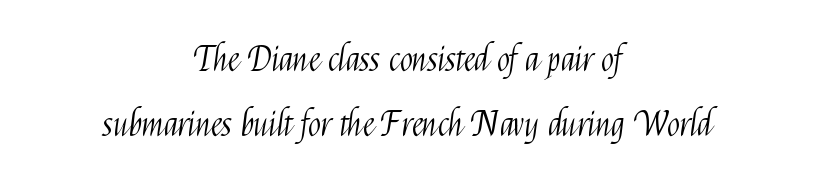
The image shows 34 px light, condensed sans-serif type; set centered, loose line spacing (1.92x), normal letter spacing, not underlined; medium stroke contrast and a medium x-height.
